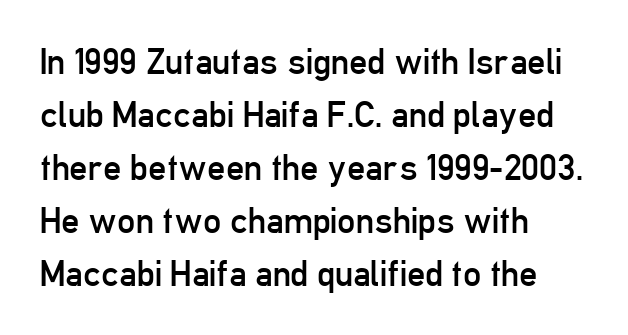
The letterforms sit shoulder to shoulder at normal distance. Do the characters align in a grid? No, the font is proportional. Honestly, there is no underline to notice here at all. Bold? No — there's no thickening of the strokes. Visually the block forms a straight wall on the left and a jagged coastline on the right. Vertical strokes here are truly vertical.
